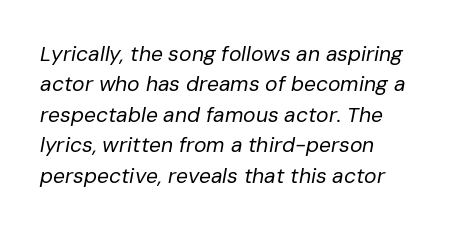
{"italic": "yes", "lean": "right", "slant_degrees": 10, "bold": "no", "underline": "no", "align": "left", "line_spacing": "normal", "line_spacing_ratio": 1.45, "letter_spacing": "normal", "letter_spacing_em": 0.0, "glyph_px": 21}
